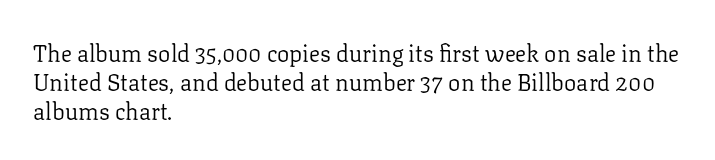
The image shows 23 px text type, upright; set left-aligned, normal line spacing (1.26x), normal letter spacing, not underlined.
